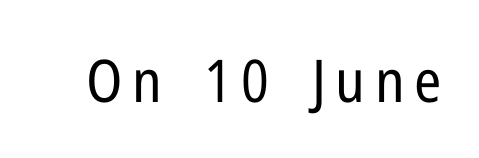
The image shows 59 px regular-weight, condensed sans-serif type, upright; set not underlined; low stroke contrast and a medium x-height.
